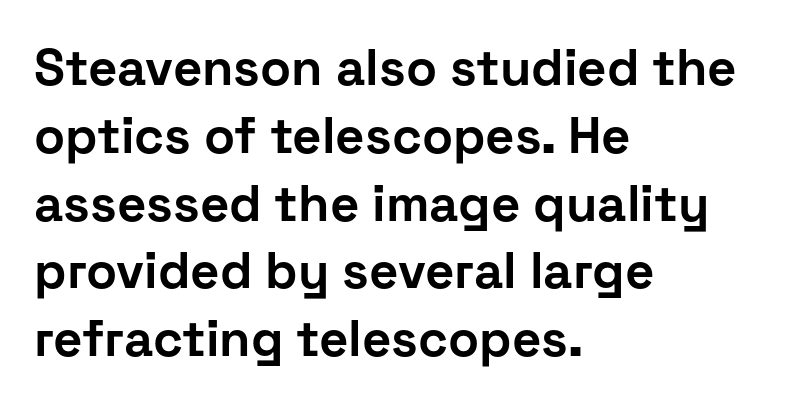
Varying glyph widths throughout — classic text-font behaviour. Typographic density is high because the face is bold. Compared with a centered layout, this one pins lines to the left instead. Notice how the stems are strictly vertical — no italics here.
